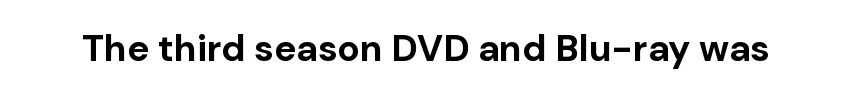
Q: Is the text bold? A: Yes.
Q: Is the text italic (slanted)? A: No, it is upright.
Q: Is the typeface a serif or a sans-serif typeface? A: Sans-serif.
Q: Is the text underlined? A: No.
Q: Is the spacing between letters normal or unusually wide? A: Normal.
Q: Width (condensed, normal, or wide)? A: Normal.
Q: Stroke contrast? A: Low.
Q: x-height? A: Medium.
Q: Monospaced? A: No.
